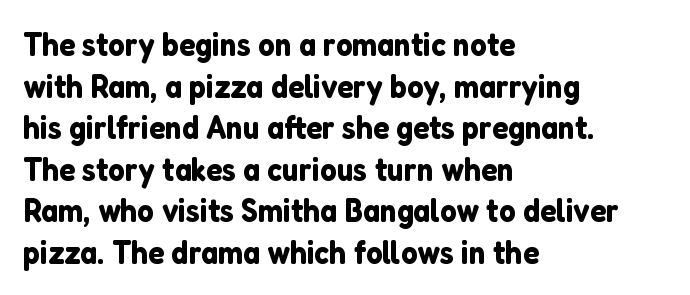
The image shows 33 px sans-serif type, upright; set left-aligned, normal line spacing (1.26x), normal letter spacing, not underlined; low stroke contrast and a medium x-height.
